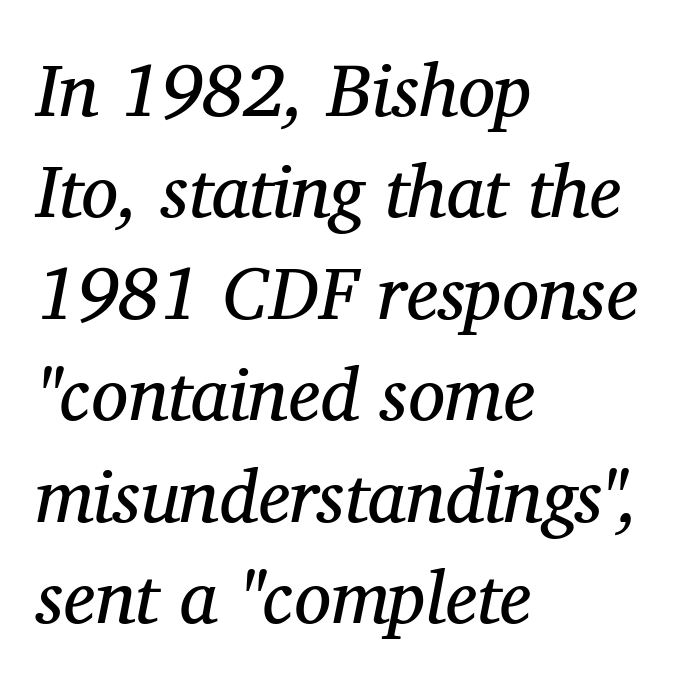
The image shows 74 px regular-weight serif type, italic (leaning right); set left-aligned, normal line spacing (1.37x), normal letter spacing, not underlined; medium stroke contrast and a medium x-height.
